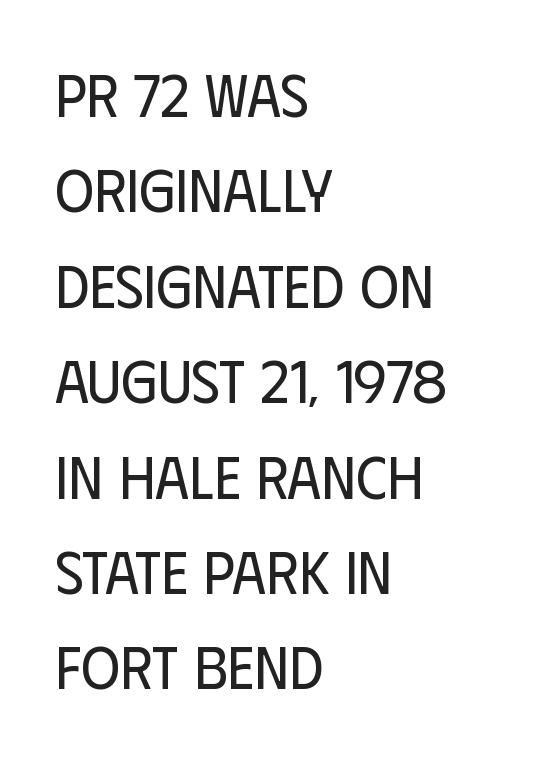
Think of a printed novel: that variable character pitch is what you see here. It's the straight-up-and-down kind of type. Letterform terminals end flat and unadorned throughout the passage. The ragged edge is on the right, which tells us the setting is flush left. The cut favours lightness, reaching ordinary text weight at its darkest.
